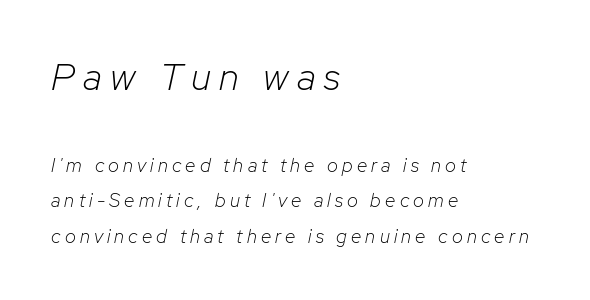
Q: Is the text bold? A: No.
Q: Is the text italic (slanted)? A: Yes, it leans right by about 12 degrees.
Q: Is the text underlined? A: No.
Q: How is the paragraph aligned? A: Left-aligned.
Q: Is the spacing between letters normal or unusually wide? A: Unusually wide.
Q: Which block of text is set in a larger size, the first (top) or the second (bottom)? A: The first (top) one.
Q: Width (condensed, normal, or wide)? A: Normal.
Q: Stroke contrast? A: Low.
Q: x-height? A: Medium.
Q: Monospaced? A: No.
